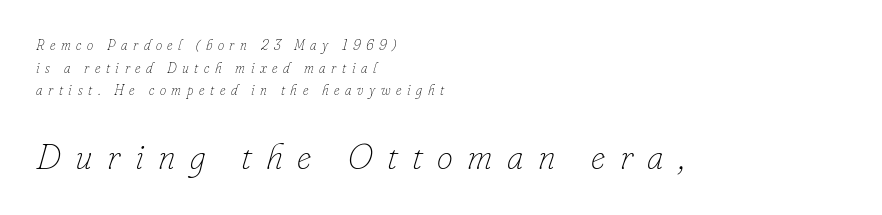
{"italic": "yes", "lean": "right", "slant_degrees": 16, "bold": "no", "weight": "thin", "width": "normal", "stroke_contrast": "low", "x_height": "small", "monospaced": "no", "underline": "no", "align": "left", "line_spacing": "normal", "line_spacing_ratio": 1.62, "letter_spacing": "wide", "letter_spacing_em": 0.4, "larger_block": "second", "size_ratio": 2.57, "glyph_px": 36}
